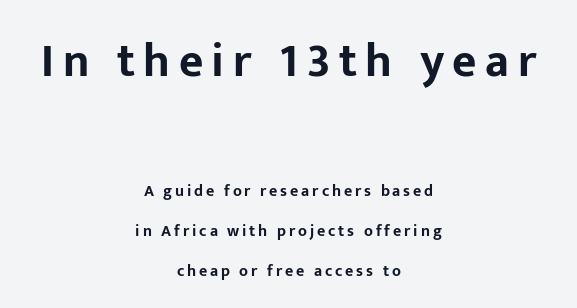
The image shows 47 px bold sans-serif type, upright; set centered, loose line spacing (2.5x), not underlined; the first (top) block is 2.94x larger; low stroke contrast and a medium x-height.
